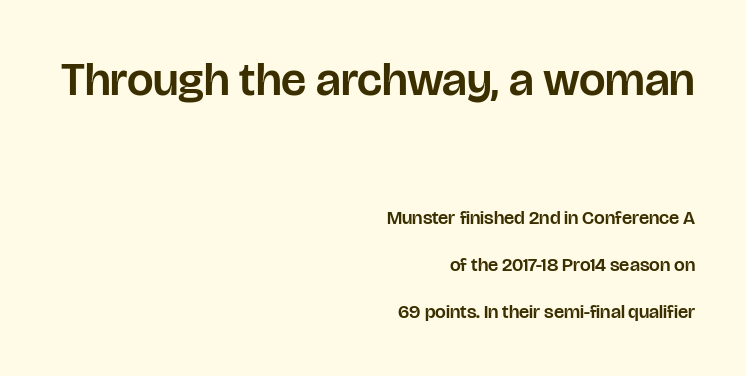
{"serif": "no", "italic": "no", "width": "normal", "stroke_contrast": "low", "x_height": "large", "monospaced": "no", "underline": "no", "align": "right", "line_spacing": "loose", "line_spacing_ratio": 2.49, "letter_spacing": "normal", "letter_spacing_em": 0.0, "larger_block": "first", "size_ratio": 2.47, "glyph_px": 47}
